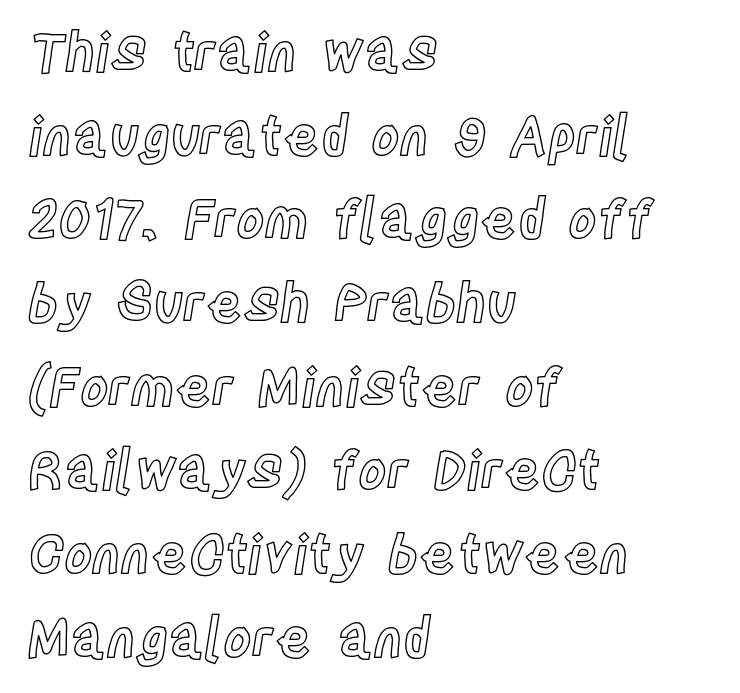
{"width": "condensed", "x_height": "large", "monospaced": "no", "underline": "no", "align": "left", "line_spacing": "normal", "line_spacing_ratio": 1.55, "letter_spacing": "normal", "letter_spacing_em": 0.0, "glyph_px": 54}
